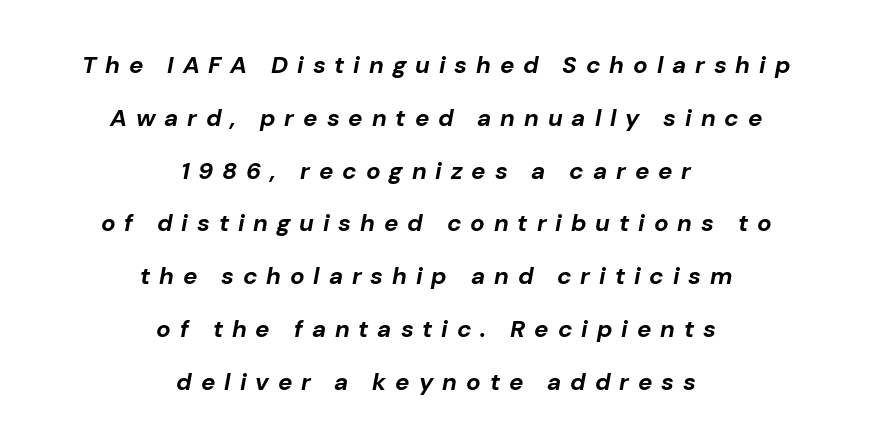
The image shows 24 px bold type, italic (leaning right); set centered, loose line spacing (2.2x), unusually wide letter spacing (+0.37 em), not underlined.
